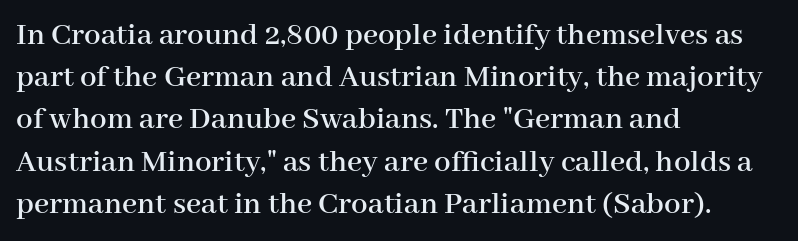
The image shows 33 px serif type, upright; set left-aligned, normal line spacing (1.28x), normal letter spacing, not underlined; high stroke contrast and a medium x-height.
